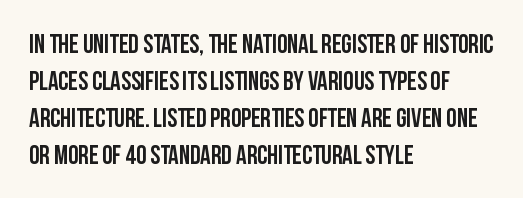
The image shows 26 px text type, upright; set left-aligned, normal line spacing (1.42x), normal letter spacing, not underlined.
